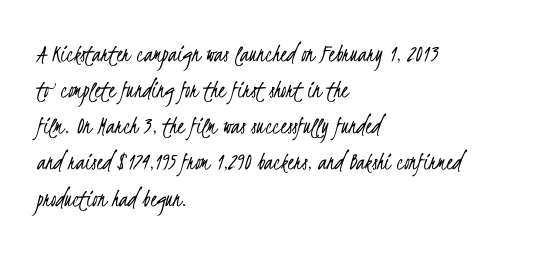
A normal amount of white space separates one row of letters from the next. Stems here are at most as thick as an everyday book face. A classic flush-left, rag-right setting is used for this passage. The zone under the glyphs is completely vacant.
